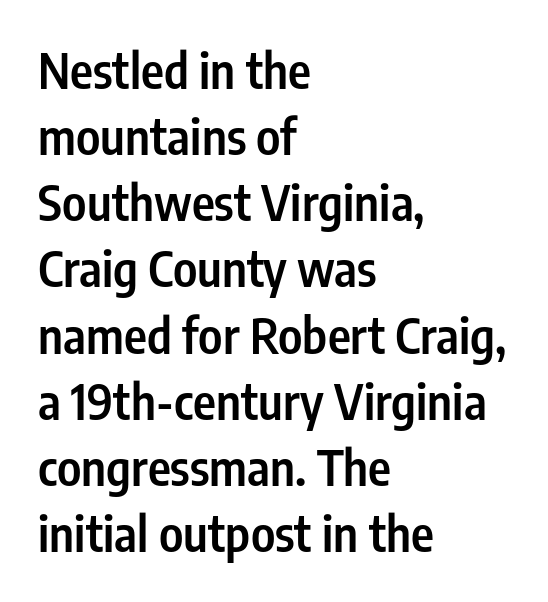
Q: Is the text bold? A: Semi-bold.
Q: Is the text italic (slanted)? A: No, it is upright.
Q: Is the typeface a serif or a sans-serif typeface? A: Sans-serif.
Q: Is the text underlined? A: No.
Q: How is the paragraph aligned? A: Left-aligned.
Q: Is the spacing between letters normal or unusually wide? A: Normal.
Q: Is the spacing between lines tight, normal or loose? A: Normal.
Q: Width (condensed, normal, or wide)? A: Condensed.
Q: Stroke contrast? A: Low.
Q: x-height? A: Medium.
Q: Monospaced? A: No.
